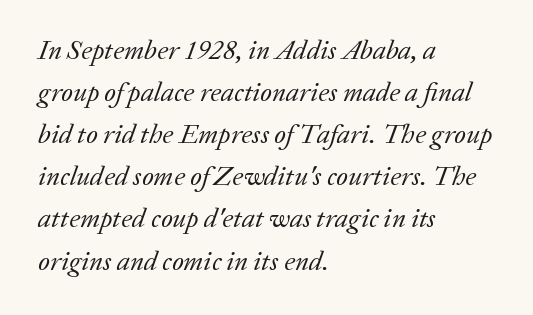
{"italic": "yes", "lean": "right", "slant_degrees": 20, "bold": "no", "underline": "no", "align": "left", "line_spacing": "normal", "line_spacing_ratio": 1.56, "letter_spacing": "normal", "letter_spacing_em": 0.0, "glyph_px": 27}
